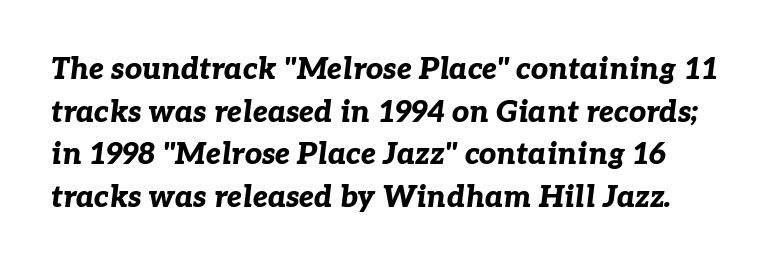
Q: Is the text bold? A: Yes.
Q: Is the text italic (slanted)? A: Yes, it leans right by about 7 degrees.
Q: Is the text underlined? A: No.
Q: Is the spacing between letters normal or unusually wide? A: Normal.
Q: Is the spacing between lines tight, normal or loose? A: Normal.
Q: Width (condensed, normal, or wide)? A: Normal.
Q: Stroke contrast? A: Low.
Q: x-height? A: Medium.
Q: Monospaced? A: No.
